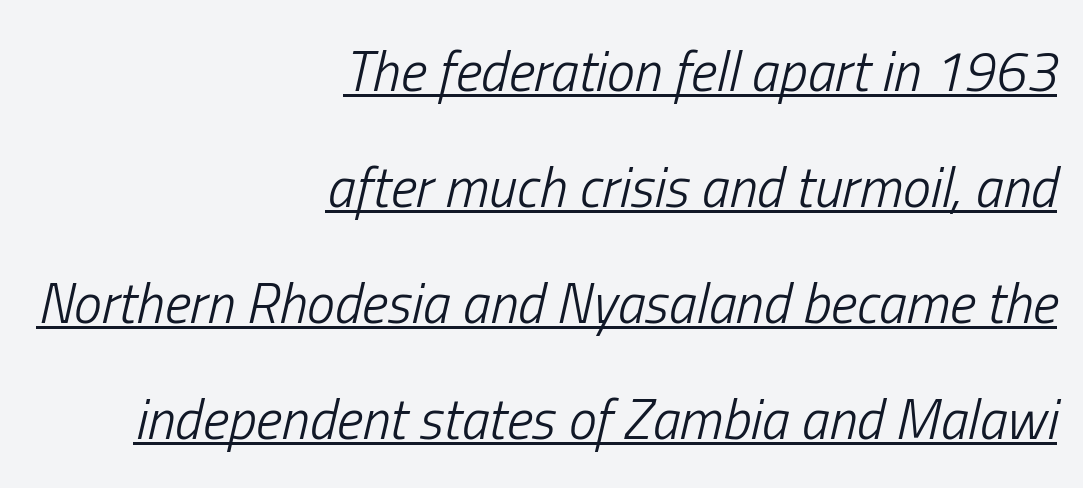
The image shows 56 px light, condensed type, italic (leaning right); set right-aligned, loose line spacing (2.07x), normal letter spacing, underlined; low stroke contrast and a medium x-height.
